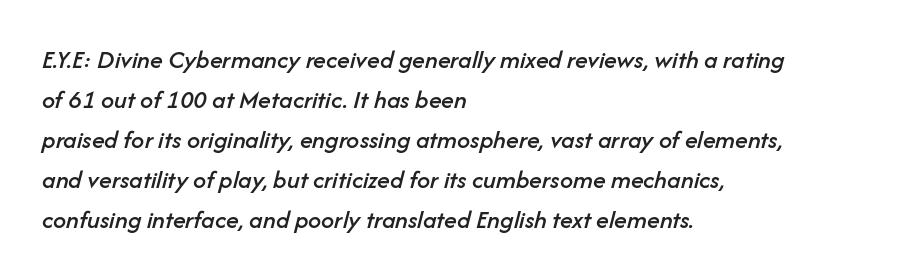
{"italic": "yes", "lean": "right", "slant_degrees": 14, "underline": "no", "align": "left", "line_spacing": "normal", "line_spacing_ratio": 1.54, "letter_spacing": "normal", "letter_spacing_em": 0.0, "glyph_px": 26}
